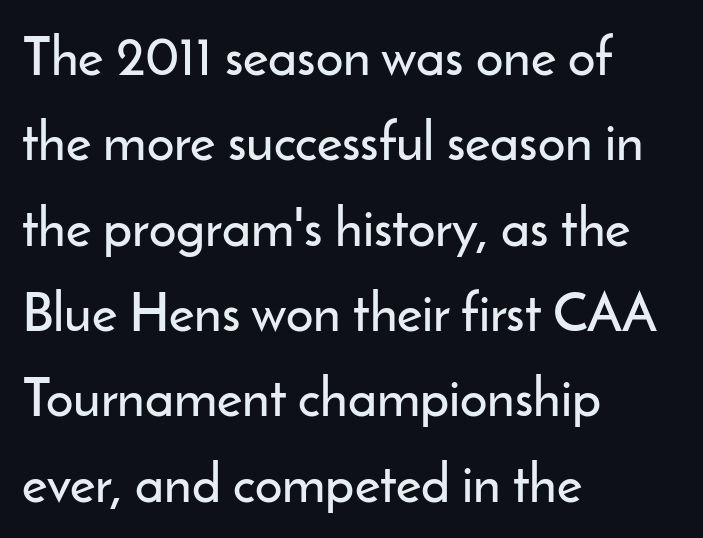
Style check: upright. This sample uses a sans-serif face. The rows are spaced the way most documents space them. The passage shown is typed in a proportional face where columns would drift.
